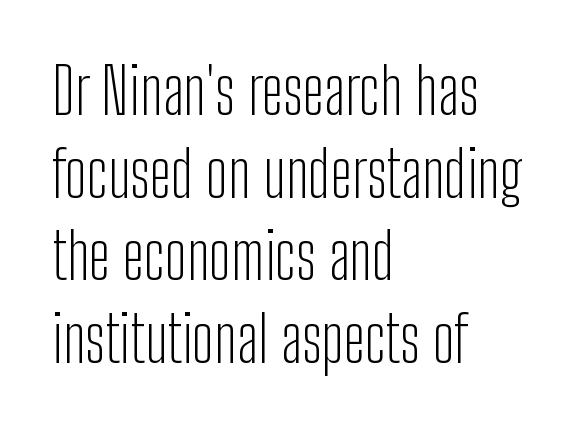
{"serif": "no", "italic": "no", "bold": "no", "weight": "light", "width": "condensed", "stroke_contrast": "low", "x_height": "medium", "monospaced": "no", "underline": "no", "align": "left", "line_spacing": "normal", "line_spacing_ratio": 1.29, "letter_spacing": "normal", "letter_spacing_em": 0.0, "glyph_px": 64}
